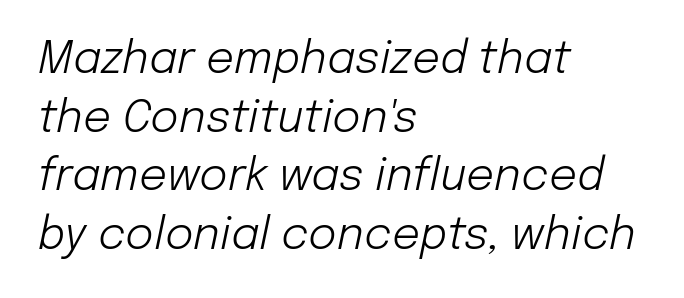
The passage shown is typed in a proportional face where columns would drift. This sample is left-justified, so line endings fall wherever the words run out. The strip under each line holds only bare page. Reading down the column, the eye jumps a familiar distance to each next line.
